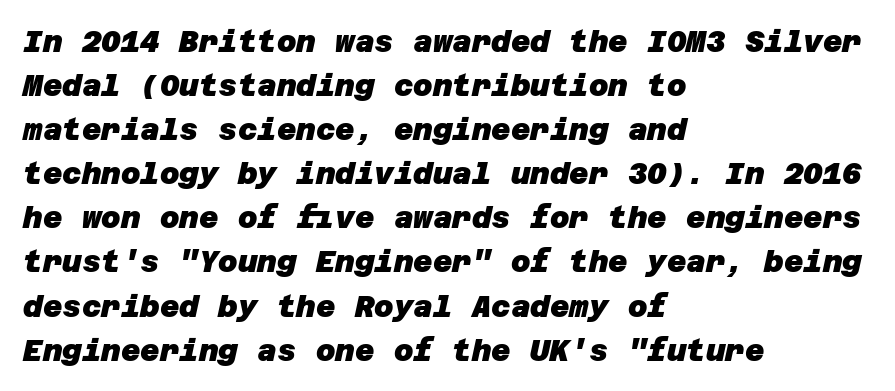
The image shows 30 px heavy sans-serif type; set left-aligned, normal line spacing (1.47x), normal letter spacing, not underlined; low stroke contrast and a large x-height.
